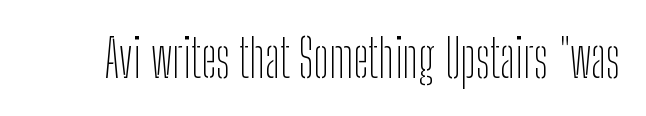
The image shows 52 px thin, condensed sans-serif type, upright; set normal letter spacing, not underlined; low stroke contrast and a medium x-height.
